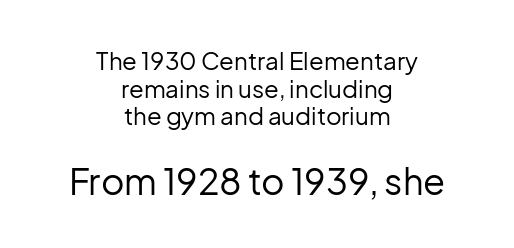
The image shows 36 px regular-weight sans-serif type, upright; set centered, tight line spacing (1.15x), normal letter spacing, not underlined; the second (bottom) block is 1.5x larger; low stroke contrast and a medium x-height.
